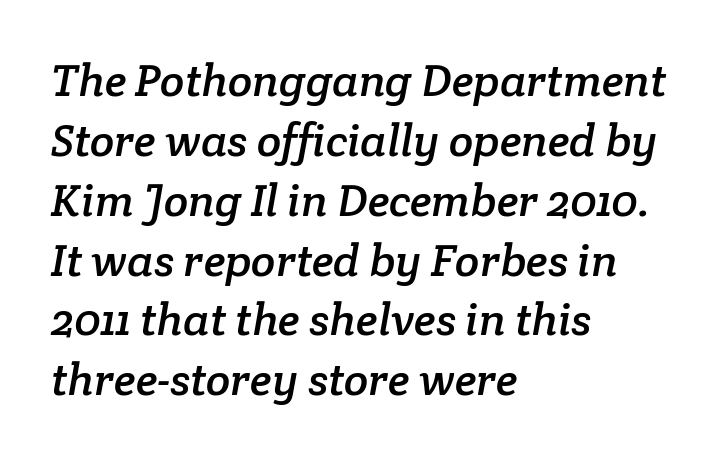
Note the varied advance widths — an 'i' is clearly narrower than an 'm'. Descenders hang freely into open space. What stands out about the letter spacing? Nothing — it is the standard amount. Regular leading. Typographically, this falls in the serif category. Line beginnings align vertically; line endings do not.
